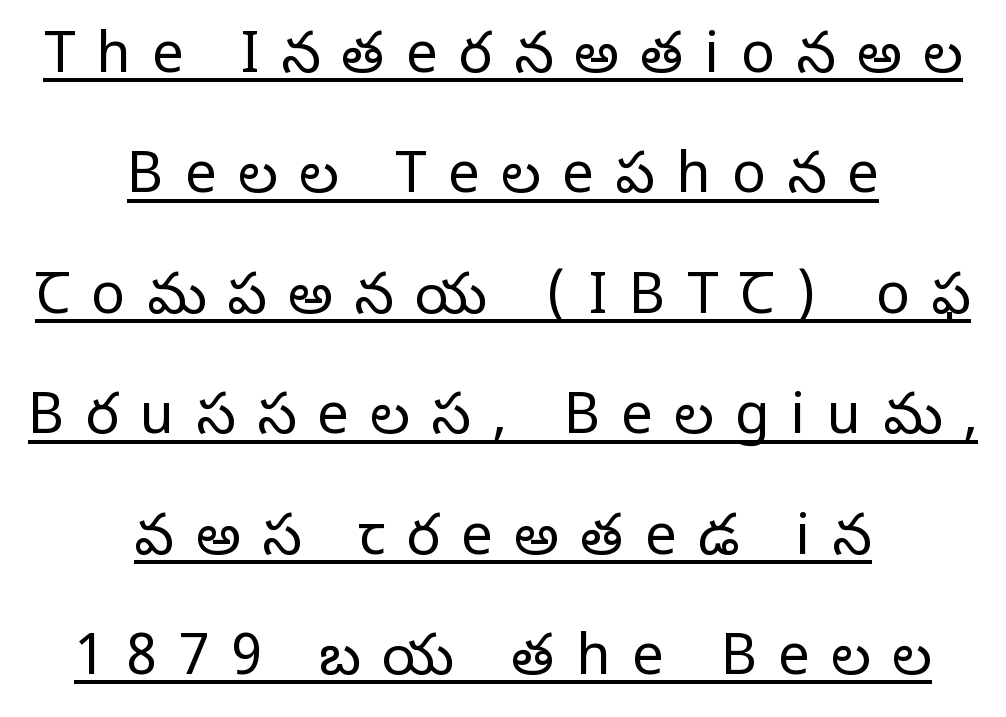
{"serif": "yes", "italic": "no", "bold": "no", "weight": "regular", "width": "normal", "stroke_contrast": "low", "x_height": "large", "monospaced": "no", "underline": "yes", "align": "center", "line_spacing": "loose", "line_spacing_ratio": 2.15, "letter_spacing": "wide", "letter_spacing_em": 0.38, "glyph_px": 56}
